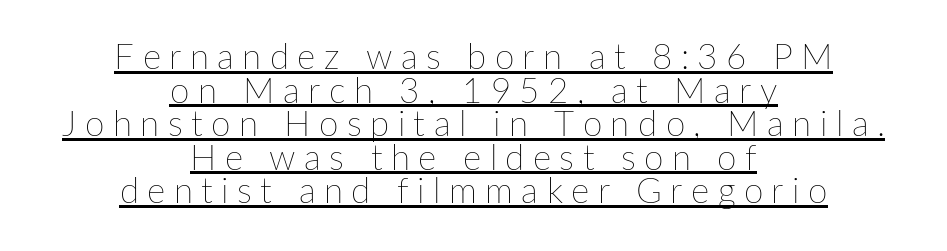
{"italic": "no", "bold": "no", "weight": "thin", "width": "normal", "stroke_contrast": "low", "x_height": "medium", "monospaced": "no", "underline": "yes", "align": "center", "line_spacing": "tight", "line_spacing_ratio": 0.96, "letter_spacing": "wide", "letter_spacing_em": 0.24, "glyph_px": 35}
